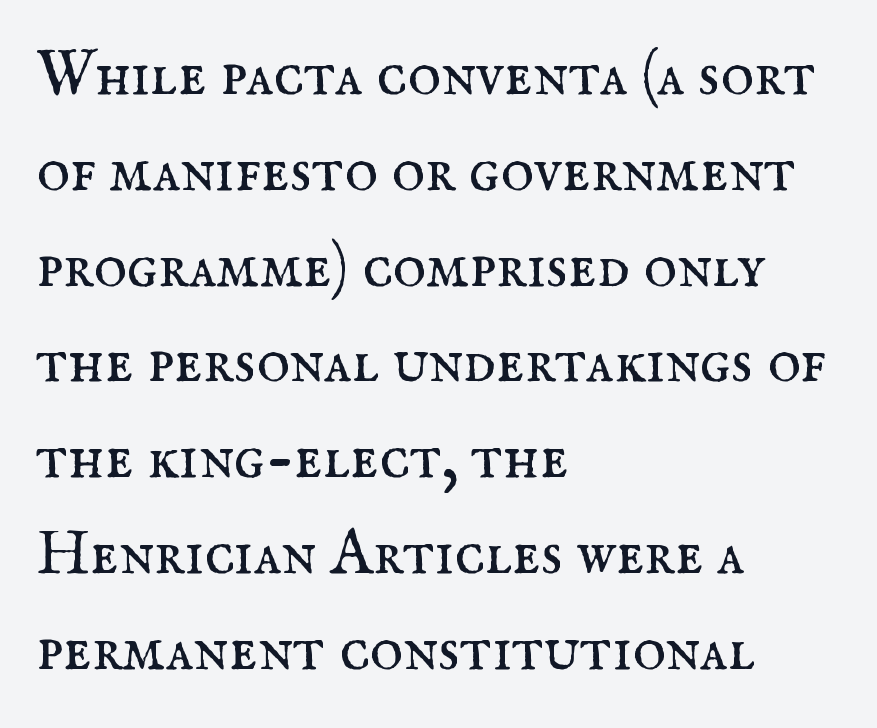
These lines stack with their left ends in a neat column. Honestly, there is no underline to notice here at all. The letterforms sit at book weight or below. The characters display serif detailing at their extremities.
